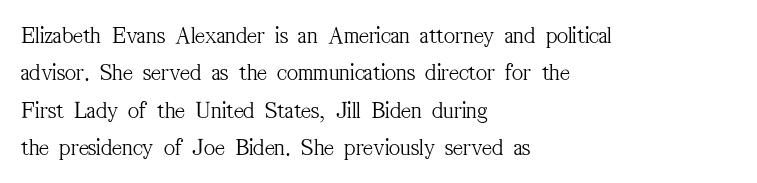
Q: Is the text bold? A: No.
Q: Is the text italic (slanted)? A: No, it is upright.
Q: Is the text underlined? A: No.
Q: How is the paragraph aligned? A: Left-aligned.
Q: Is the spacing between letters normal or unusually wide? A: Normal.
Q: Is the spacing between lines tight, normal or loose? A: Normal.
